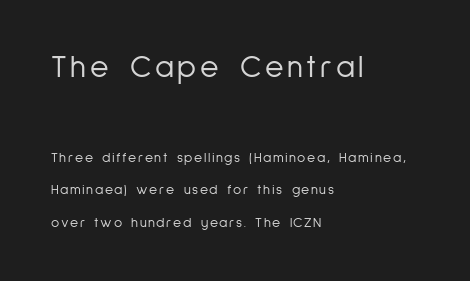
The letters carry no serifs — their stems end cleanly without finishing strokes. You could not count columns in this text — the font is proportionally spaced. Unlike italic type, these characters show no tilt at all. Successive baselines arrive slowly, with a big drop between each. Each stroke keeps to a modest, everyday thickness or less. Each row of text sits above clean, open space.
